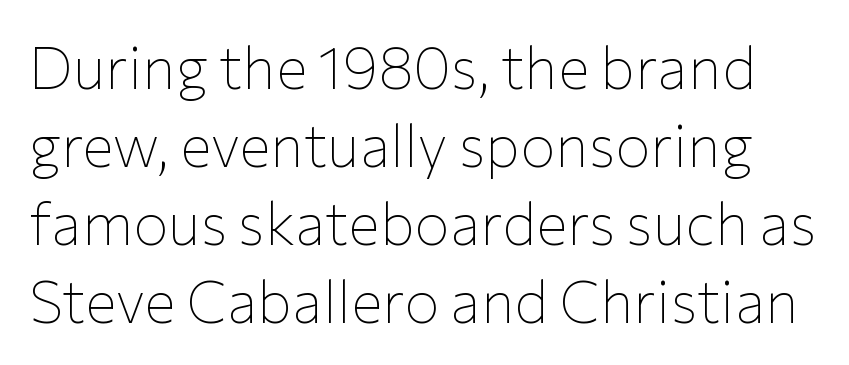
Q: Is the text bold? A: No.
Q: Is the text italic (slanted)? A: No, it is upright.
Q: Is the typeface a serif or a sans-serif typeface? A: Sans-serif.
Q: Is the text underlined? A: No.
Q: Is the spacing between letters normal or unusually wide? A: Normal.
Q: Is the spacing between lines tight, normal or loose? A: Normal.
Q: Width (condensed, normal, or wide)? A: Normal.
Q: Stroke contrast? A: Low.
Q: x-height? A: Medium.
Q: Monospaced? A: No.
